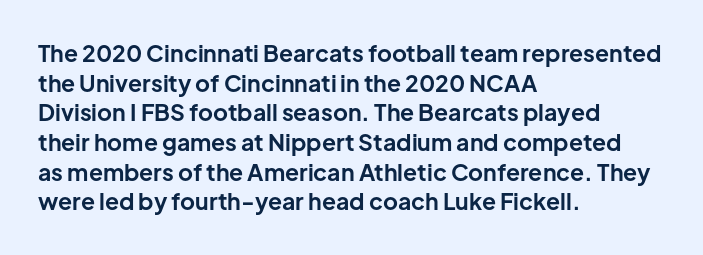
Is there any slant? The stems are plumb. Nothing unusual about the tracking: characters are spaced as the font intends. These words are printed bold, with thick strokes throughout. Evenly set lines give the paragraph a standard silhouette.
